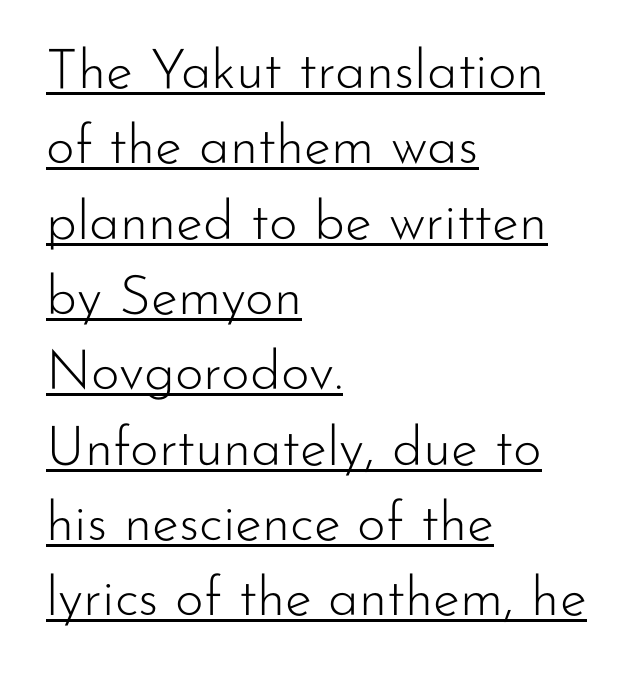
{"serif": "no", "italic": "no", "bold": "no", "weight": "light", "width": "normal", "stroke_contrast": "low", "x_height": "small", "monospaced": "no", "underline": "yes", "align": "left", "line_spacing": "normal", "line_spacing_ratio": 1.37, "letter_spacing": "normal", "letter_spacing_em": 0.0, "glyph_px": 55}
